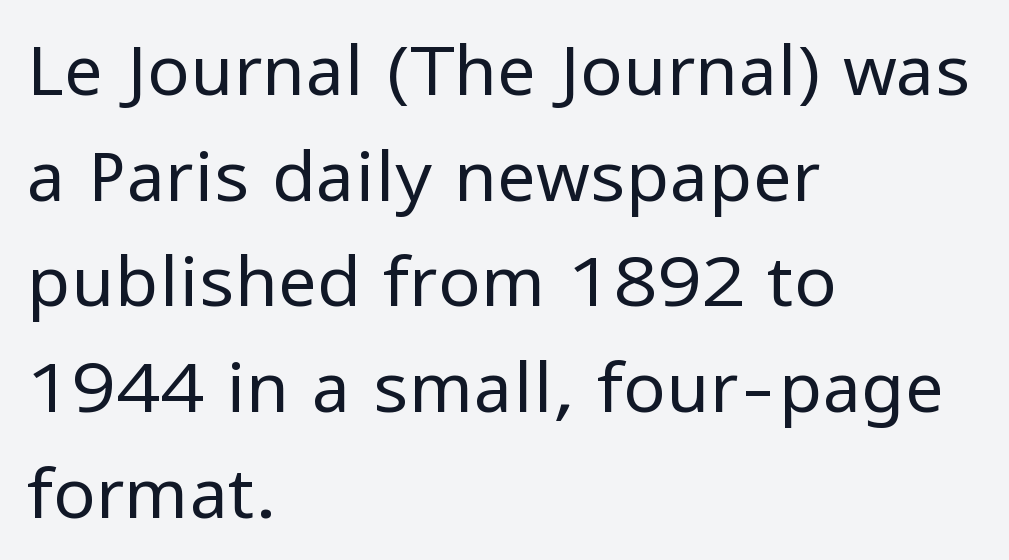
The ragged edge is on the right, which tells us the setting is flush left. Classification — sans serif. Words appear dense and cohesive because spacing is normal. The block of text has a typical density, with ordinary space between rows. Stems here are at most as thick as an everyday book face. Anything drawn beneath the words? Only blank space.
